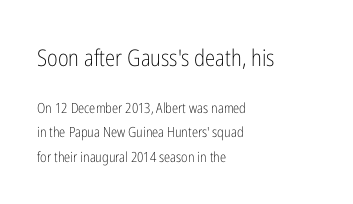
{"italic": "no", "bold": "no", "underline": "no", "align": "left", "line_spacing_ratio": 1.73, "letter_spacing": "normal", "letter_spacing_em": 0.0, "larger_block": "first", "size_ratio": 1.64, "glyph_px": 23}
